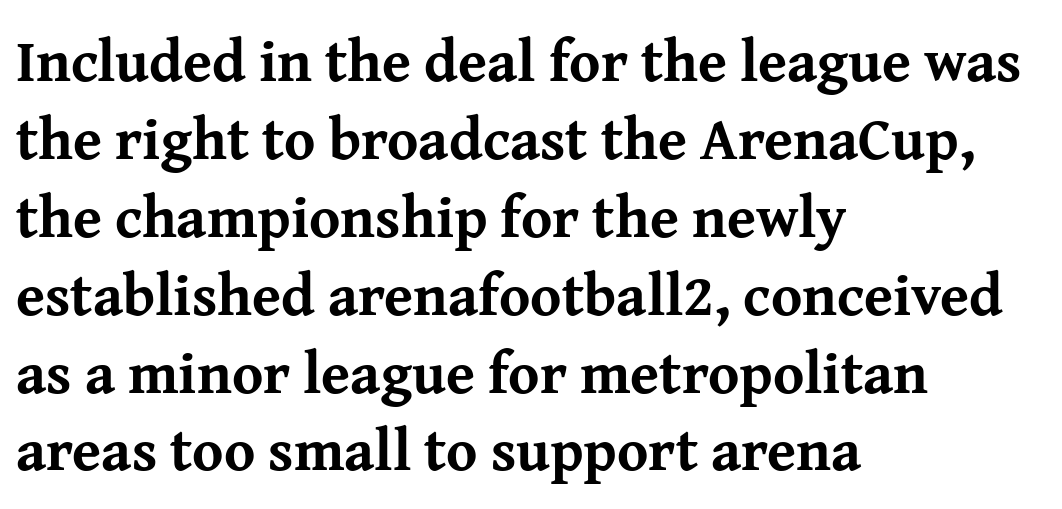
{"serif": "yes", "italic": "no", "bold": "yes", "weight": "bold", "width": "normal", "stroke_contrast": "medium", "x_height": "medium", "monospaced": "no", "underline": "no", "align": "left", "line_spacing": "normal", "line_spacing_ratio": 1.32, "letter_spacing": "normal", "letter_spacing_em": 0.0, "glyph_px": 59}
